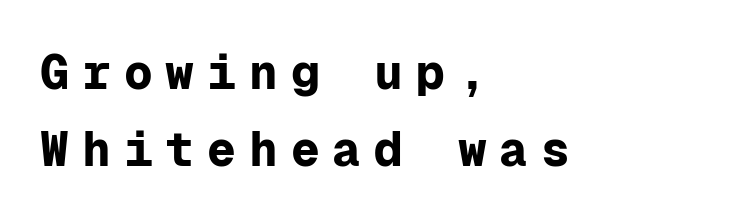
{"serif": "no", "italic": "no", "bold": "yes", "weight": "bold", "width": "normal", "stroke_contrast": "low", "x_height": "medium", "monospaced": "yes", "underline": "no", "align": "left", "line_spacing": "normal", "line_spacing_ratio": 1.61, "letter_spacing": "wide", "letter_spacing_em": 0.27, "glyph_px": 48}
